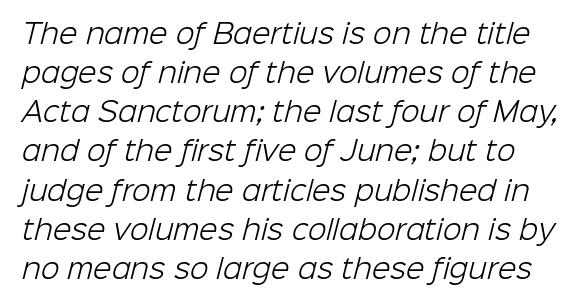
The image shows 27 px text type; set normal line spacing (1.45x), normal letter spacing, not underlined.
